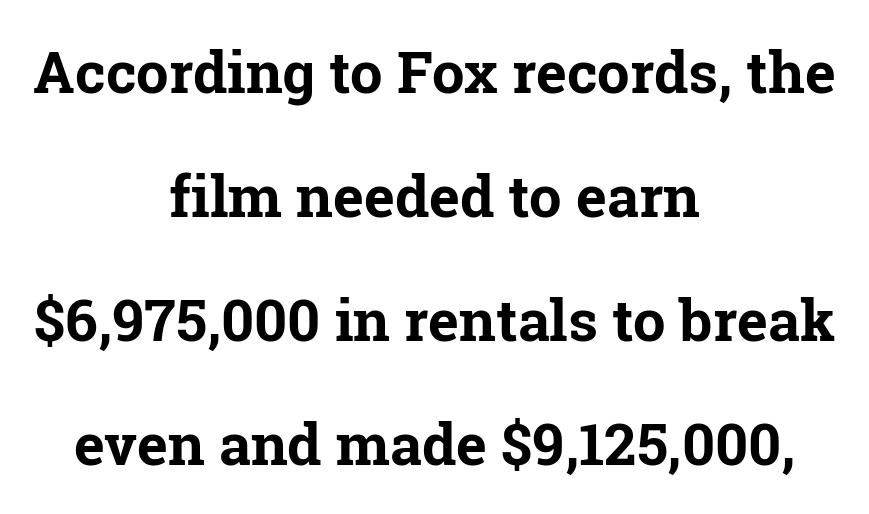
{"serif": "yes", "italic": "no", "bold": "yes", "weight": "bold", "width": "normal", "stroke_contrast": "low", "x_height": "medium", "monospaced": "no", "underline": "no", "align": "center", "line_spacing": "loose", "line_spacing_ratio": 2.14, "letter_spacing": "normal", "letter_spacing_em": 0.0, "glyph_px": 58}
